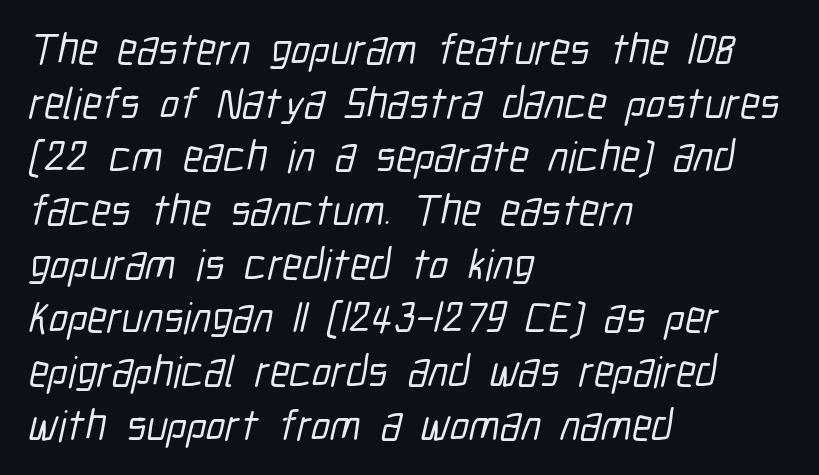
The image shows 44 px condensed sans-serif type; set left-aligned, line spacing 1.22x, normal letter spacing, not underlined; low stroke contrast and a medium x-height.
